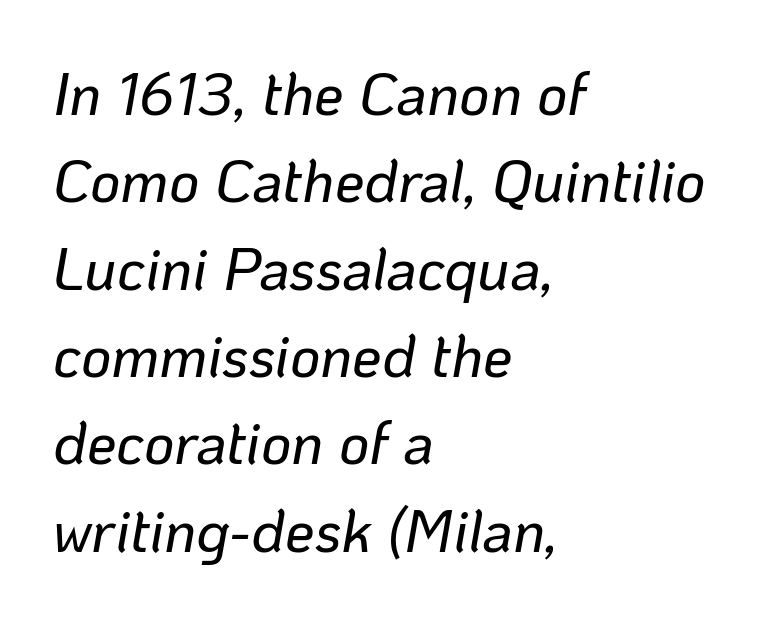
Line spacing here is normal. The space directly below the letters is spotless. This rendering leaves character spacing at its baseline value. The typesetter chose a ragged-right arrangement here. The lettering tilts uniformly, giving the passage an italic look. Spacing verdict: proportional, widths tailored to each character.
